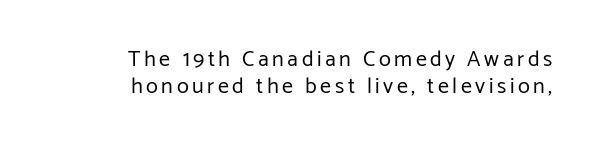
Q: Is the text bold? A: No.
Q: Is the text italic (slanted)? A: No, it is upright.
Q: Is the text underlined? A: No.
Q: How is the paragraph aligned? A: Right-aligned.
Q: Is the spacing between lines tight, normal or loose? A: Normal.
